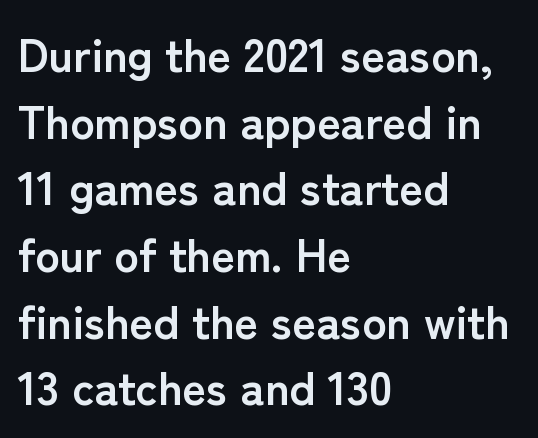
Look at the stroke-to-counter ratio: heavy, a bold. Inter-character spacing is left at the font's built-in metrics. The face used here is a sans, in the tradition of grotesques and geometrics. The rendering uses natural spacing where letterforms have individual widths. A normal amount of white space separates one row of letters from the next. The rendering anchors every line to the left-hand side.
